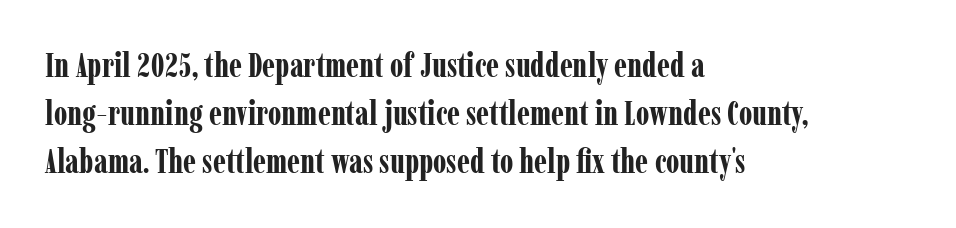
Observe the ordinary spacing: letters are neighbours, not strangers. Stroke thickness is high; the sample reads as a true bold. Underline: absent. The face used here is seriffed, in the tradition of book romans.
